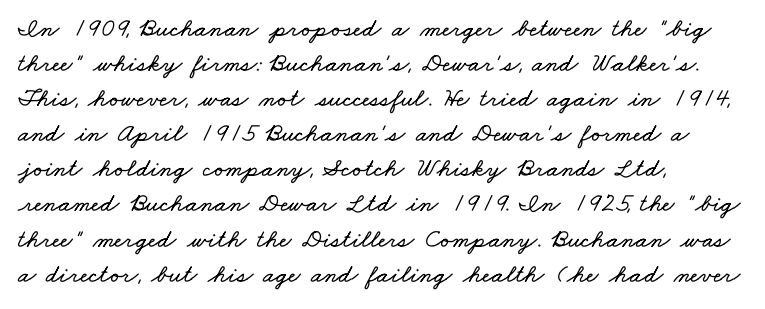
Q: Is the text underlined? A: No.
Q: How is the paragraph aligned? A: Left-aligned.
Q: Is the spacing between letters normal or unusually wide? A: Normal.
Q: Is the spacing between lines tight, normal or loose? A: Normal.
